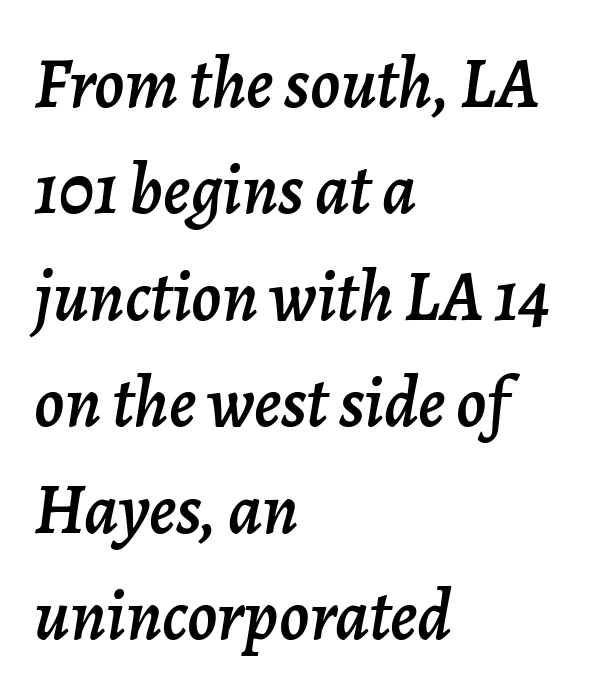
The image shows 71 px text type, italic (leaning right); set left-aligned, normal line spacing (1.5x), normal letter spacing, not underlined; low stroke contrast and a medium x-height.
